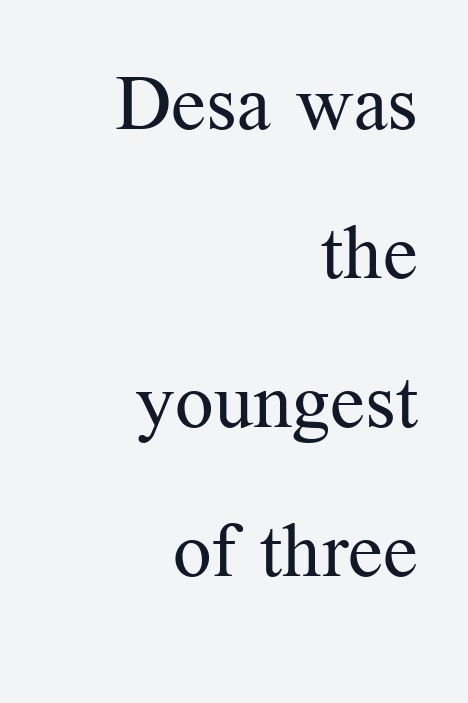
The image shows 76 px regular-weight serif type, upright; set right-aligned, loose line spacing (1.96x), normal letter spacing, not underlined; medium stroke contrast and a medium x-height.
